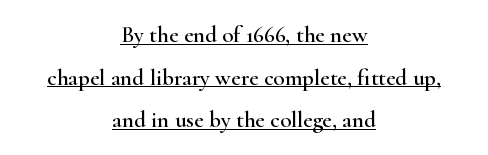
{"italic": "no", "underline": "yes", "align": "center", "line_spacing_ratio": 1.85, "letter_spacing": "normal", "letter_spacing_em": 0.0, "glyph_px": 23}
